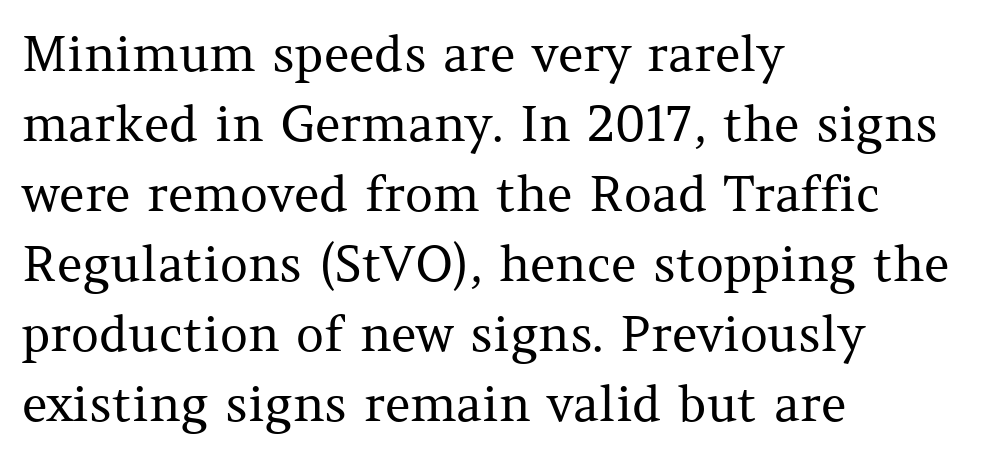
Q: Is the text bold? A: No.
Q: Is the text italic (slanted)? A: No, it is upright.
Q: Is the typeface a serif or a sans-serif typeface? A: Serif.
Q: Is the text underlined? A: No.
Q: How is the paragraph aligned? A: Left-aligned.
Q: Is the spacing between letters normal or unusually wide? A: Normal.
Q: Is the spacing between lines tight, normal or loose? A: Normal.
Q: Width (condensed, normal, or wide)? A: Normal.
Q: Stroke contrast? A: Medium.
Q: x-height? A: Medium.
Q: Monospaced? A: No.
